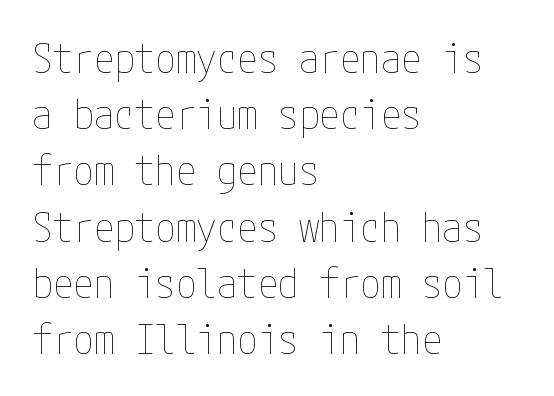
The image shows 41 px thin, condensed type, upright; set left-aligned, normal line spacing (1.37x), normal letter spacing, not underlined; low stroke contrast and a medium x-height.
